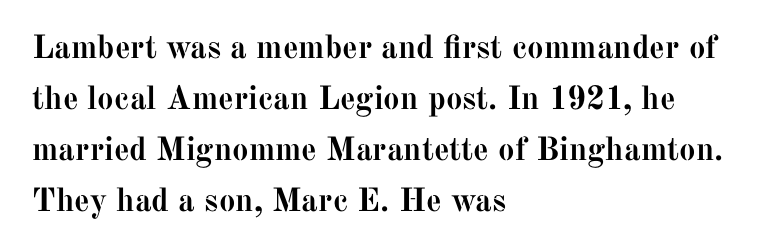
{"serif": "yes", "italic": "no", "bold": "yes", "weight": "semibold", "width": "normal", "stroke_contrast": "medium", "x_height": "medium", "monospaced": "no", "underline": "no", "align": "left", "line_spacing": "normal", "line_spacing_ratio": 1.55, "letter_spacing": "normal", "letter_spacing_em": 0.0, "glyph_px": 33}
